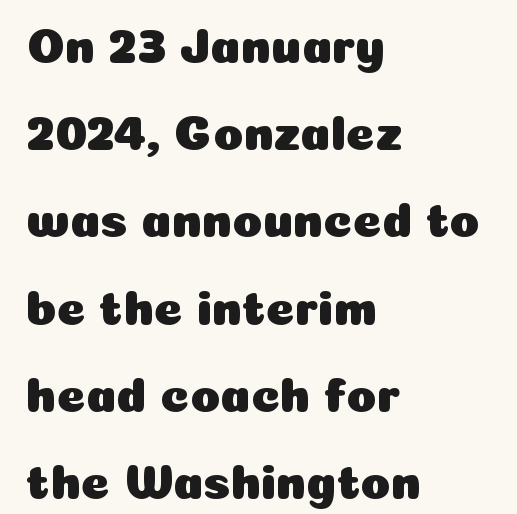
The image shows 49 px sans-serif type, upright; set left-aligned, line spacing 1.78x, normal letter spacing, not underlined; low stroke contrast and a medium x-height.
